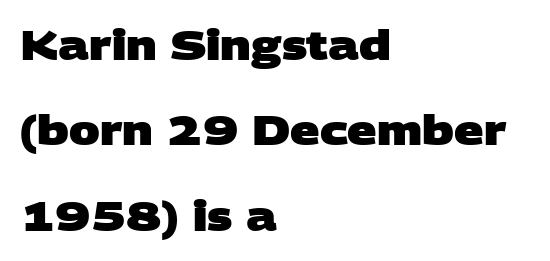
The vertical gap from one line to the next is large. These lines are rendered in a variable-pitch font. The sample has been set heavy, in full bold. Serif or sans? Sans — the stroke terminals are bare. The zone under the glyphs is completely vacant.
